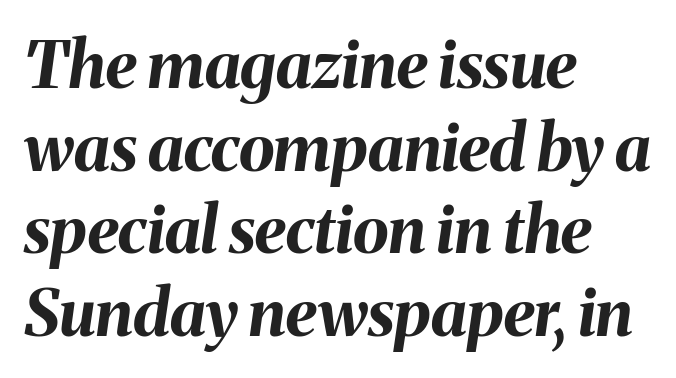
Q: Is the text bold? A: Yes.
Q: Is the text italic (slanted)? A: Yes, it leans right by about 8 degrees.
Q: Is the text underlined? A: No.
Q: How is the paragraph aligned? A: Left-aligned.
Q: Is the spacing between letters normal or unusually wide? A: Normal.
Q: Is the spacing between lines tight, normal or loose? A: Normal.
Q: Width (condensed, normal, or wide)? A: Normal.
Q: Stroke contrast? A: Medium.
Q: x-height? A: Medium.
Q: Monospaced? A: No.
